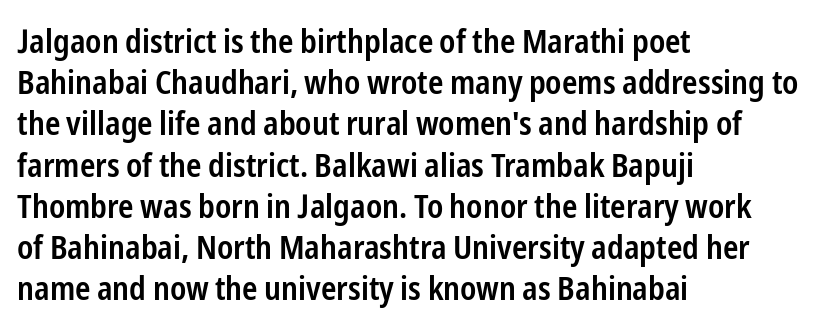
The image shows 33 px semibold, condensed sans-serif type, upright; set left-aligned, normal line spacing (1.25x), normal letter spacing, not underlined; low stroke contrast and a medium x-height.
